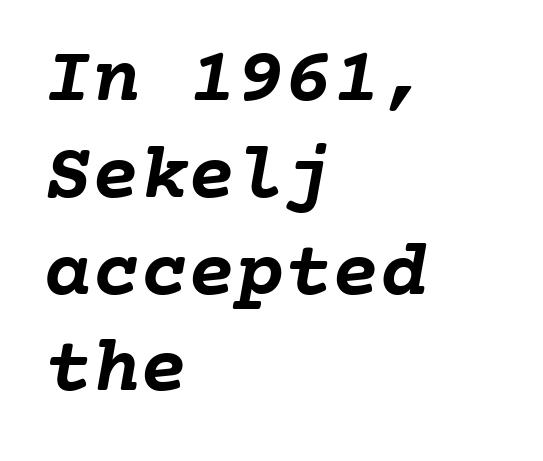
The letterforms sit shoulder to shoulder at normal distance. These lines carry a lot of weight — the face is fully bold. Rule under the text: the space is simply empty. This sample is left-justified, so line endings fall wherever the words run out. Note the uniform advance width — an 'i' takes as much space as an 'm'.
